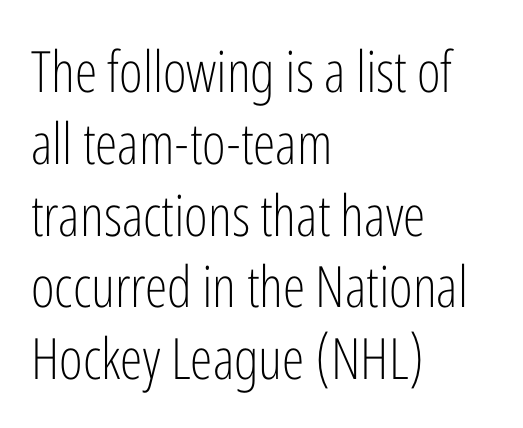
Q: Is the text bold? A: No.
Q: Is the text italic (slanted)? A: No, it is upright.
Q: Is the typeface a serif or a sans-serif typeface? A: Sans-serif.
Q: Is the text underlined? A: No.
Q: How is the paragraph aligned? A: Left-aligned.
Q: Is the spacing between letters normal or unusually wide? A: Normal.
Q: Is the spacing between lines tight, normal or loose? A: Normal.
Q: Width (condensed, normal, or wide)? A: Condensed.
Q: Stroke contrast? A: Low.
Q: x-height? A: Medium.
Q: Monospaced? A: No.
